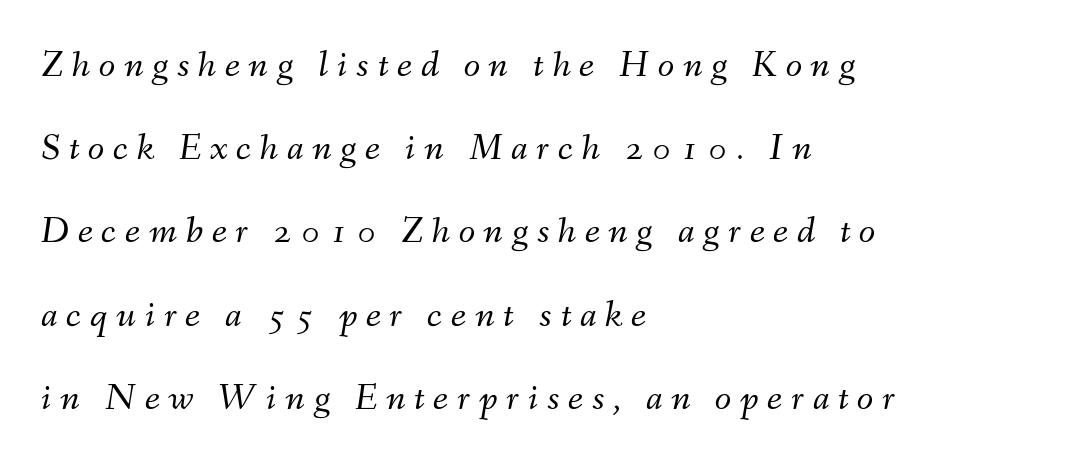
{"italic": "yes", "lean": "right", "slant_degrees": 9, "bold": "no", "weight": "light", "width": "normal", "stroke_contrast": "medium", "x_height": "small", "monospaced": "no", "underline": "no", "align": "left", "line_spacing": "loose", "line_spacing_ratio": 2.19, "letter_spacing": "wide", "letter_spacing_em": 0.23, "glyph_px": 38}
